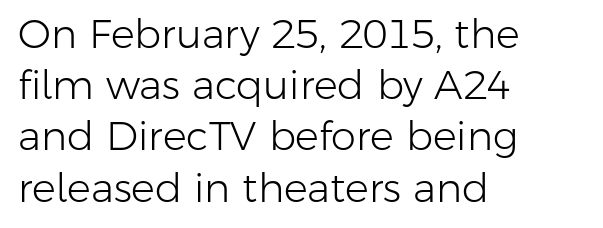
Q: Is the text bold? A: No.
Q: Is the text italic (slanted)? A: No, it is upright.
Q: Is the typeface a serif or a sans-serif typeface? A: Sans-serif.
Q: Is the text underlined? A: No.
Q: How is the paragraph aligned? A: Left-aligned.
Q: Is the spacing between letters normal or unusually wide? A: Normal.
Q: Is the spacing between lines tight, normal or loose? A: Normal.
Q: Width (condensed, normal, or wide)? A: Normal.
Q: Stroke contrast? A: Low.
Q: x-height? A: Medium.
Q: Monospaced? A: No.
